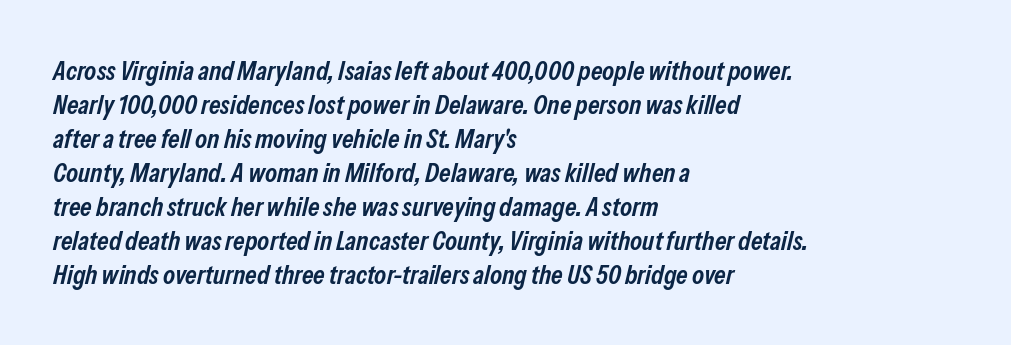
{"italic": "yes", "lean": "right", "slant_degrees": 13, "bold": "semi", "underline": "no", "align": "left", "line_spacing": "normal", "line_spacing_ratio": 1.26, "letter_spacing": "normal", "letter_spacing_em": 0.0, "glyph_px": 27}
